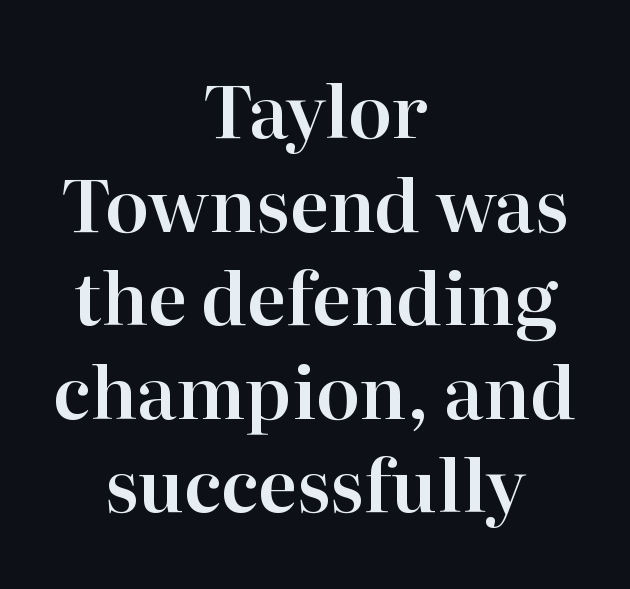
Both edges are ragged and mirror each other, which tells us the setting is centered. The letters stand straight up with perfectly vertical stems. Honestly, the row spacing looks completely unremarkable. Descender tails drop into unmarked territory.
